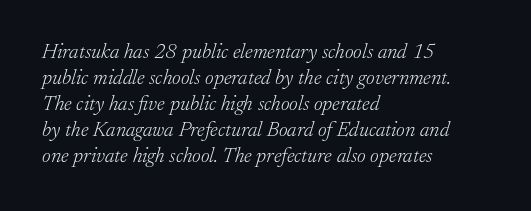
The font sits on the lighter half of the weight spectrum, regular included. Is the type slanted? Yes — the strokes lean at a clear angle. Underline: absent. Look at the tracking — it's just the regular setting, nothing added.
